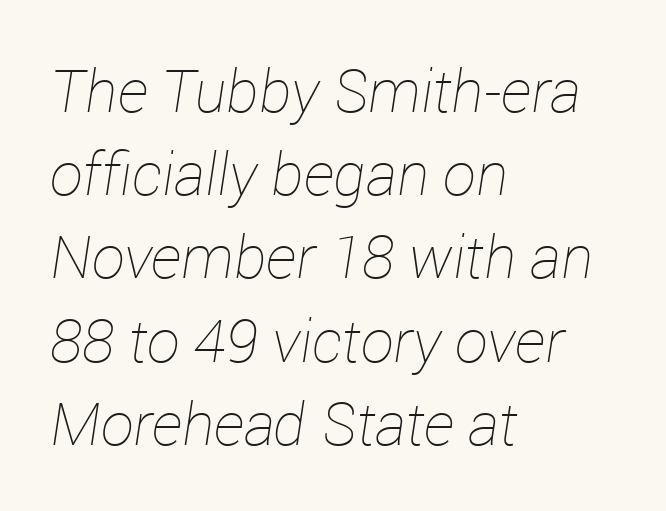
This rendering uses left alignment, leaving the right contour irregular. The rows are spaced the way most documents space them. Standard letterfit; no display-style spreading of the glyphs. Plain, unruled lines of type. A typesetter would call this proportional, since set widths differ per character.
